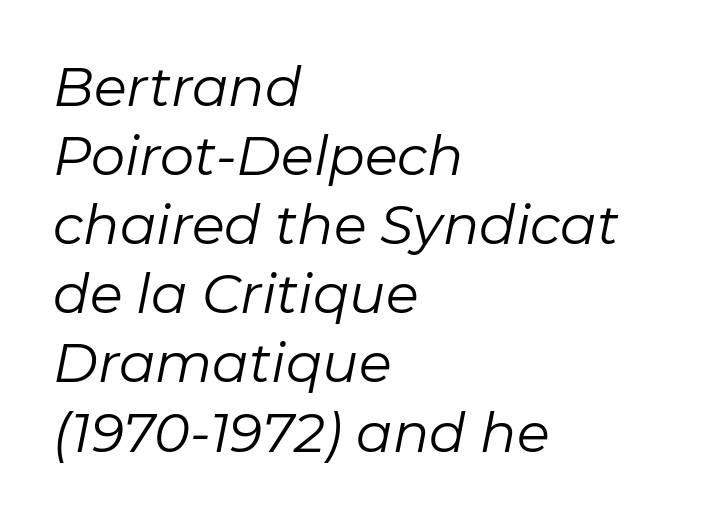
It's the slanting kind of type. The letterforms sit at book weight or below. Nobody drew a line under any word here. A typesetter would call this proportional, since set widths differ per character. The paragraph shown leans on its left margin. Observe the ordinary spacing: letters are neighbours, not strangers.
